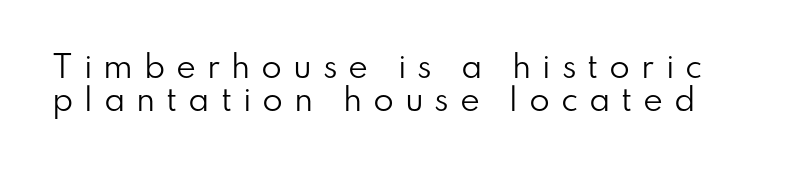
{"serif": "no", "italic": "no", "bold": "no", "weight": "regular", "width": "normal", "stroke_contrast": "low", "x_height": "small", "monospaced": "no", "underline": "no", "line_spacing": "tight", "line_spacing_ratio": 1.11, "letter_spacing": "wide", "letter_spacing_em": 0.36, "glyph_px": 30}
